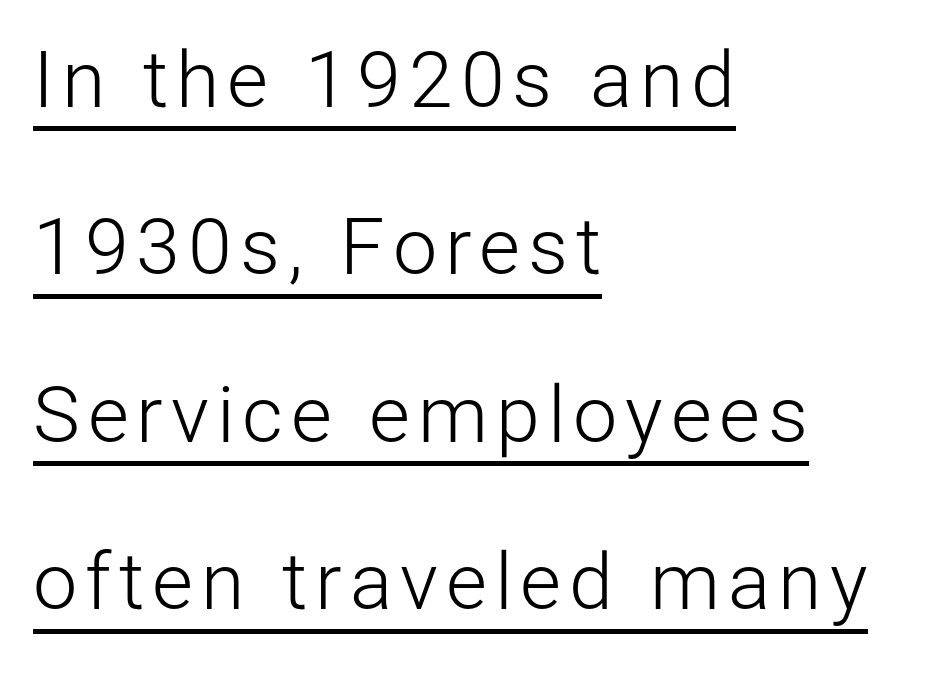
{"serif": "no", "italic": "no", "bold": "no", "weight": "light", "width": "normal", "stroke_contrast": "low", "x_height": "medium", "monospaced": "no", "underline": "yes", "align": "left", "line_spacing": "loose", "line_spacing_ratio": 2.12, "glyph_px": 79}
